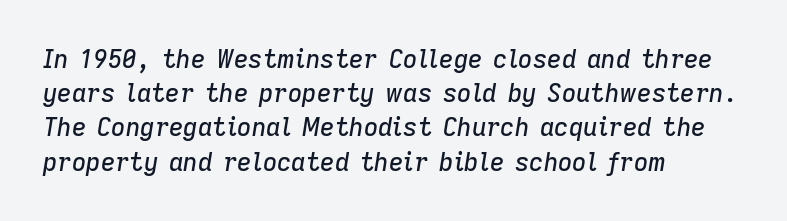
The image shows 25 px text type, italic (leaning right); set left-aligned, normal line spacing (1.37x), normal letter spacing, not underlined.
